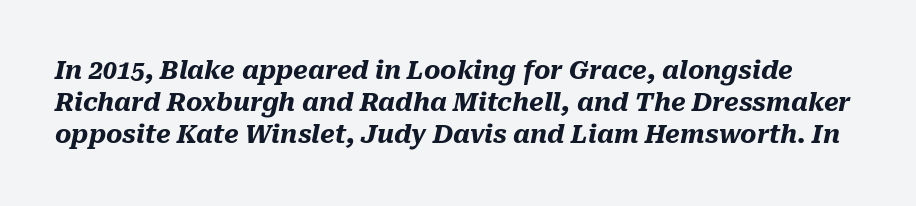
{"italic": "yes", "lean": "right", "slant_degrees": 10, "bold": "yes", "underline": "no", "line_spacing": "normal", "line_spacing_ratio": 1.29, "letter_spacing": "normal", "letter_spacing_em": 0.0, "glyph_px": 25}
